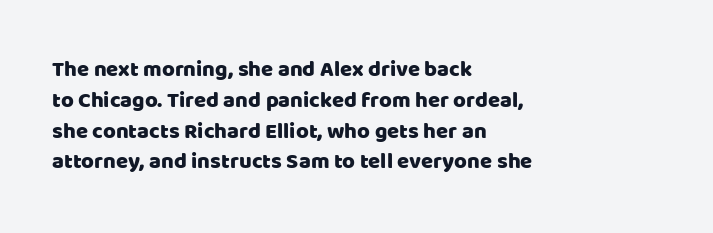
The image shows 22 px text type, upright; set left-aligned, normal line spacing (1.4x), normal letter spacing, not underlined.
